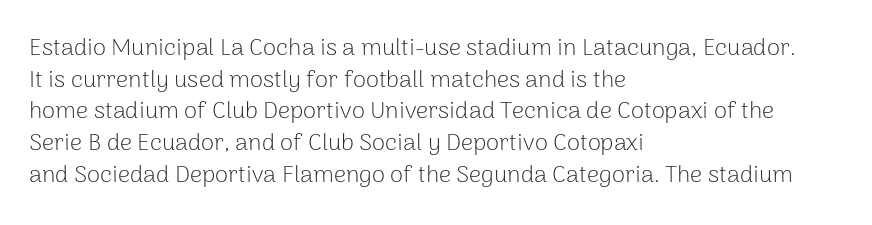
{"italic": "no", "bold": "no", "underline": "no", "align": "left", "line_spacing": "normal", "line_spacing_ratio": 1.32, "letter_spacing": "normal", "letter_spacing_em": 0.0, "glyph_px": 24}
